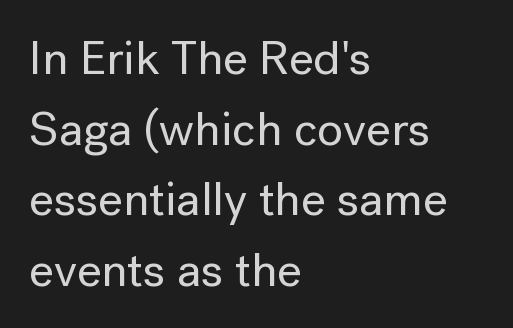
The specimen omits any rule beneath the text block's lines. Visually the block forms a straight wall on the left and a jagged coastline on the right. Do the letters lean? They stand straight. The gaps between neighbouring characters are ordinary and unremarkable. These lines are rendered in a variable-pitch font. Compared with typical paragraphs, the rows here are spaced about the same.
